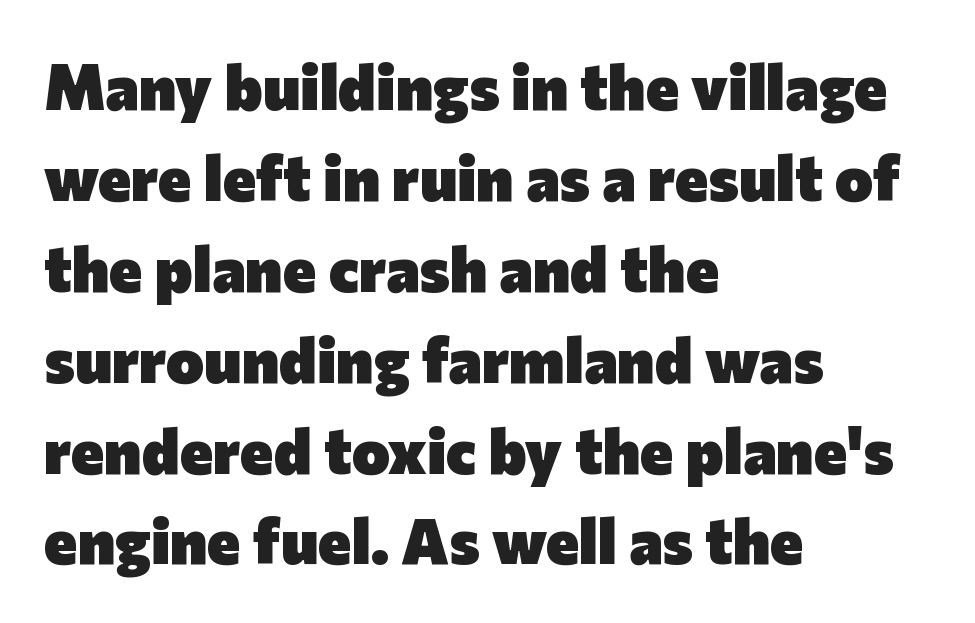
Vertical strokes here are truly vertical. These lines keep a tight, regular rhythm from letter to letter. Character widths vary here, with narrow letters taking less room than wide ones. How heavy is the stroke? Heavy — this is a bold.
